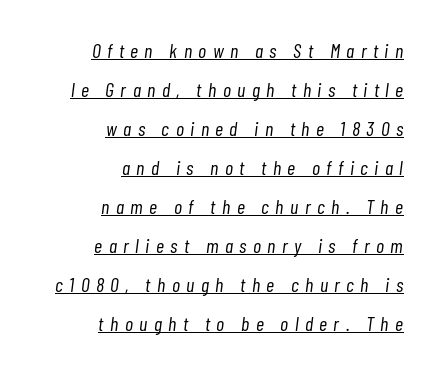
When letters slant like this, we call the style italic. Substantial extra tracking has been applied to these lines. The block of text is sparse from top to bottom, with ample space between rows. This sample carries an underscore along the baseline area. One-word summary of the alignment: right. Nothing heavy about these letters — not bold at all.
